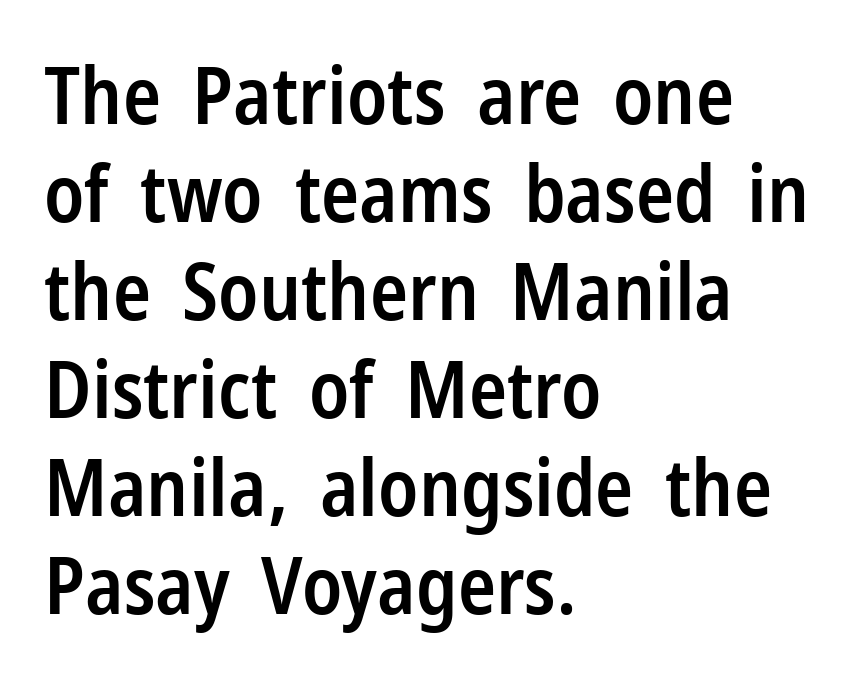
{"serif": "no", "italic": "no", "bold": "semi", "weight": "semibold", "width": "condensed", "stroke_contrast": "low", "x_height": "medium", "monospaced": "no", "underline": "no", "align": "left", "line_spacing_ratio": 1.24, "letter_spacing": "normal", "letter_spacing_em": 0.0, "glyph_px": 79}
